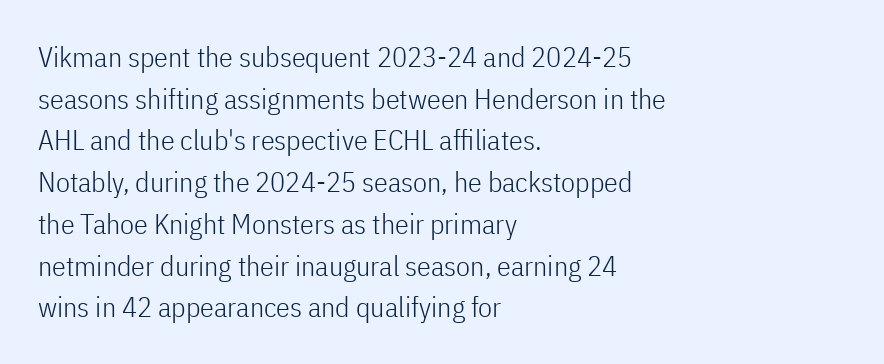
{"serif": "no", "italic": "no", "bold": "no", "weight": "light", "width": "condensed", "stroke_contrast": "low", "x_height": "medium", "monospaced": "no", "underline": "no", "align": "left", "line_spacing": "normal", "line_spacing_ratio": 1.49, "letter_spacing": "normal", "letter_spacing_em": 0.0, "glyph_px": 28}
